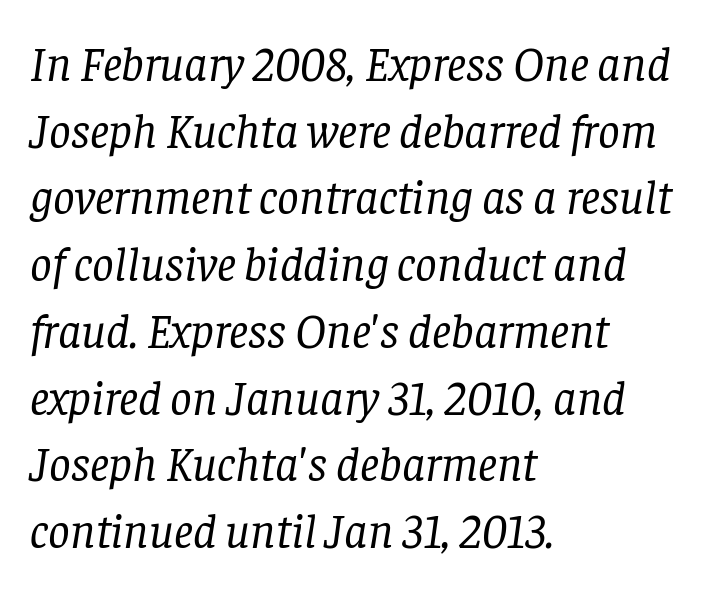
Q: Is the text bold? A: No.
Q: Is the text italic (slanted)? A: Yes, it leans right by about 8 degrees.
Q: Is the typeface a serif or a sans-serif typeface? A: Serif.
Q: Is the text underlined? A: No.
Q: How is the paragraph aligned? A: Left-aligned.
Q: Is the spacing between letters normal or unusually wide? A: Normal.
Q: Is the spacing between lines tight, normal or loose? A: Normal.
Q: Width (condensed, normal, or wide)? A: Normal.
Q: Stroke contrast? A: Low.
Q: x-height? A: Large.
Q: Monospaced? A: No.
